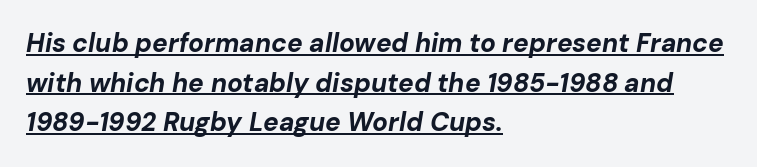
Q: Is the text bold? A: Yes.
Q: Is the text italic (slanted)? A: Yes, it leans right by about 10 degrees.
Q: Is the text underlined? A: Yes.
Q: How is the paragraph aligned? A: Left-aligned.
Q: Is the spacing between letters normal or unusually wide? A: Normal.
Q: Is the spacing between lines tight, normal or loose? A: Normal.
